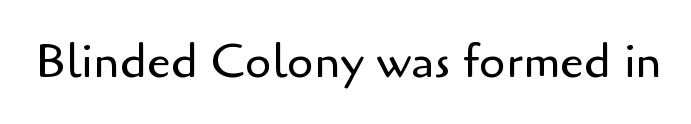
Bold? No — there's no thickening of the strokes. Looks like regular typesetting: each glyph gets only the width it needs. Glyph-to-glyph distance matches everyday printed text. Note: no serifs on the glyphs. Every character sits straight up, as roman type does.
